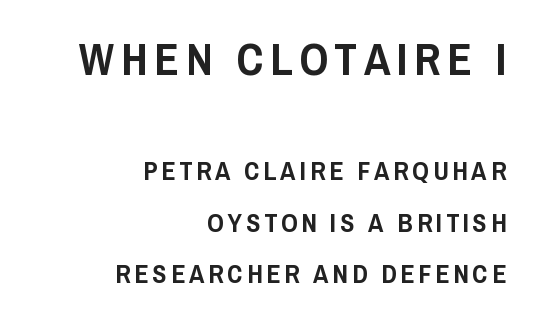
Q: Is the text italic (slanted)? A: No, it is upright.
Q: Is the typeface a serif or a sans-serif typeface? A: Sans-serif.
Q: Is the text underlined? A: No.
Q: How is the paragraph aligned? A: Right-aligned.
Q: Is the spacing between lines tight, normal or loose? A: Loose.
Q: Which block of text is set in a larger size, the first (top) or the second (bottom)? A: The first (top) one.
Q: Width (condensed, normal, or wide)? A: Condensed.
Q: Stroke contrast? A: Low.
Q: x-height? A: Large.
Q: Monospaced? A: No.
